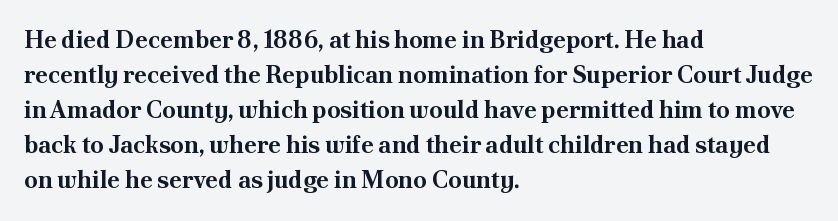
A classic flush-left, rag-right setting is used for this passage. The strokes are fattened all the way to bold. Plain, unruled lines of type. Tracking value appears to be zero — textbook default spacing.
